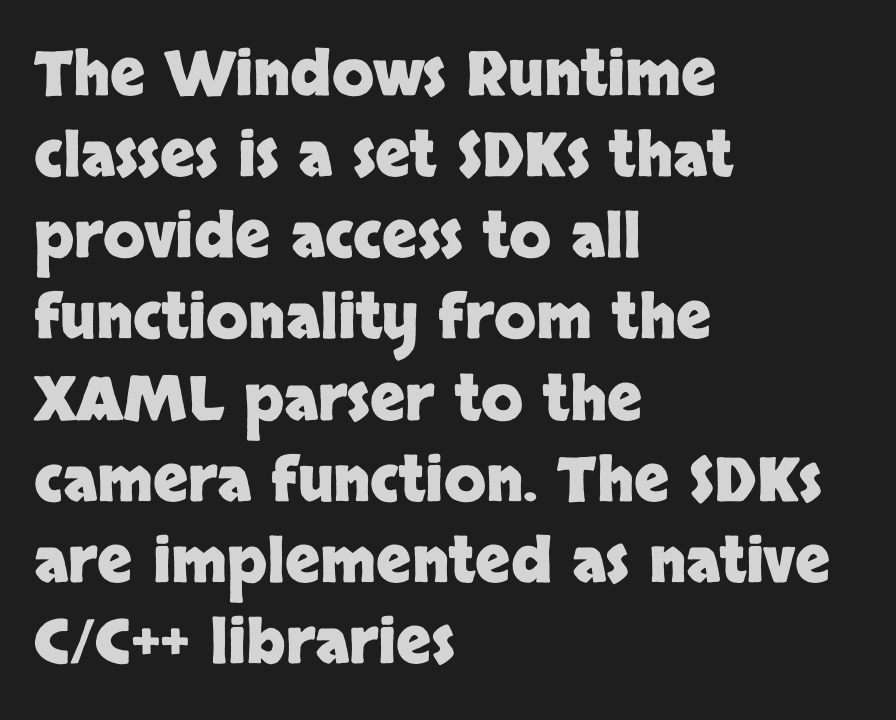
The image shows 61 px heavy sans-serif type, upright; set left-aligned, normal line spacing (1.33x), normal letter spacing, not underlined; low stroke contrast and a large x-height.
